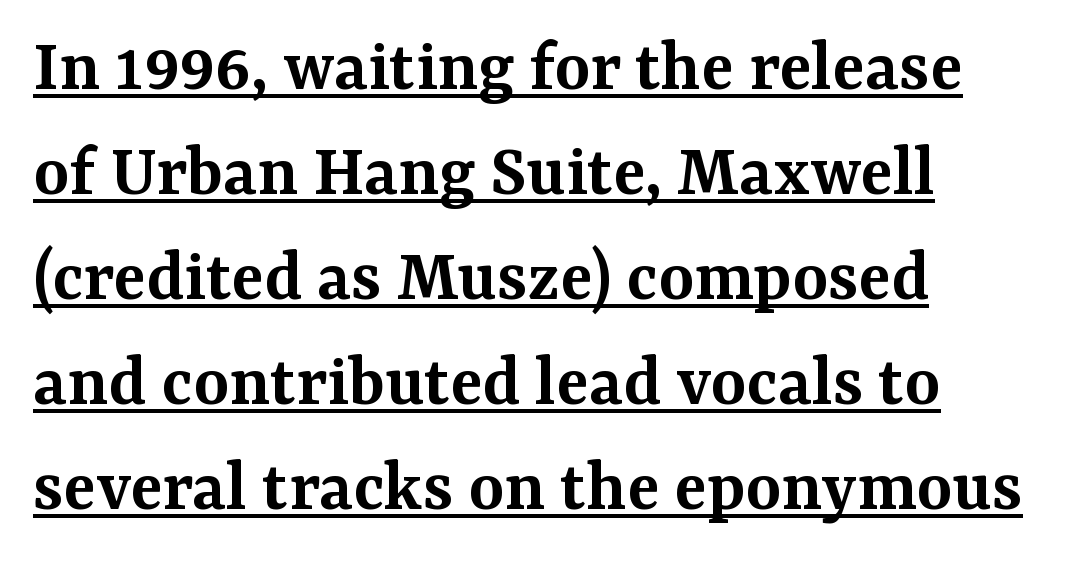
{"serif": "yes", "italic": "no", "bold": "semi", "weight": "semibold", "width": "normal", "stroke_contrast": "medium", "x_height": "medium", "monospaced": "no", "underline": "yes", "align": "left", "line_spacing": "normal", "line_spacing_ratio": 1.38, "letter_spacing": "normal", "letter_spacing_em": 0.0, "glyph_px": 76}
